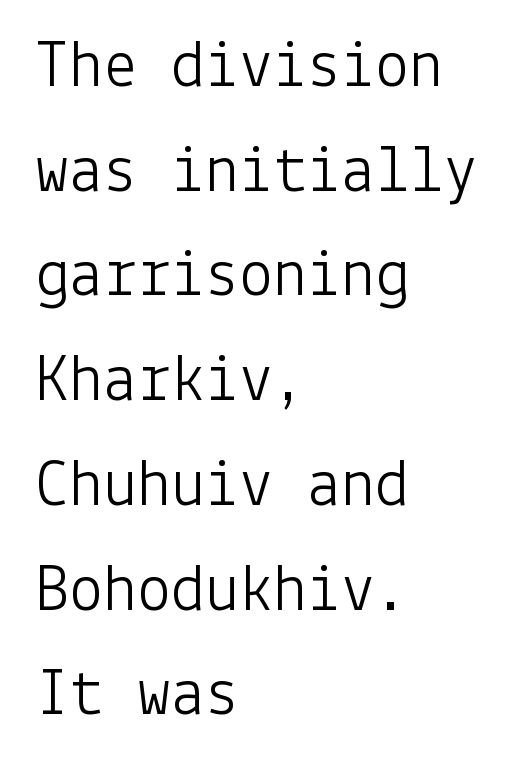
The image shows 68 px light sans-serif type, upright; set left-aligned, normal line spacing (1.54x), normal letter spacing, not underlined; low stroke contrast and a medium x-height.
